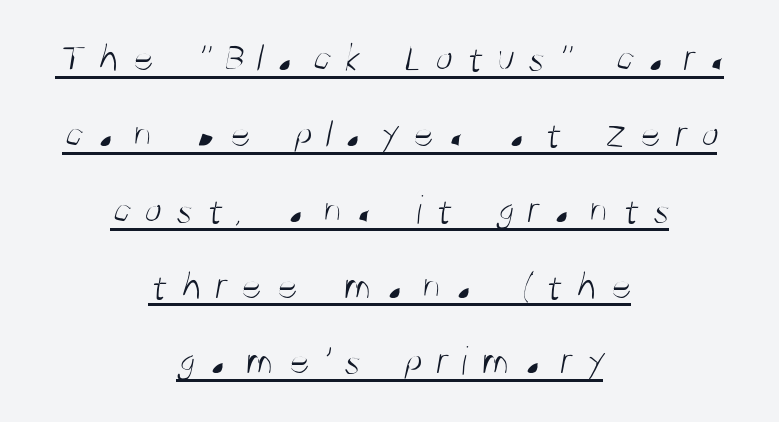
Loose tracking; the words dissolve into strings of separated letters. A sans-serif font was chosen for this passage. Character widths vary here, with narrow letters taking less room than wide ones. In designer terms, the underline attribute is active on this setting. The font is comparable to plain body text, perhaps lighter. Each line is balanced around a shared central axis.
